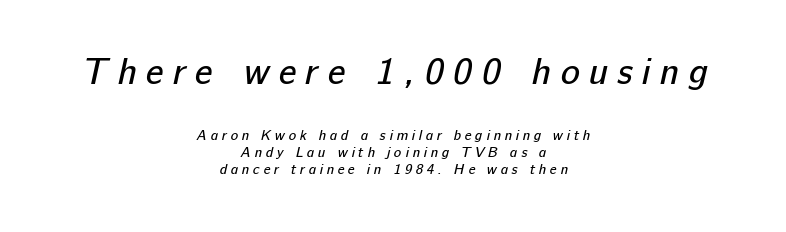
The image shows 36 px regular-weight sans-serif type; set centered, line spacing 1.22x, unusually wide letter spacing (+0.26 em), not underlined; the first (top) block is 2.57x larger; low stroke contrast and a medium x-height.
